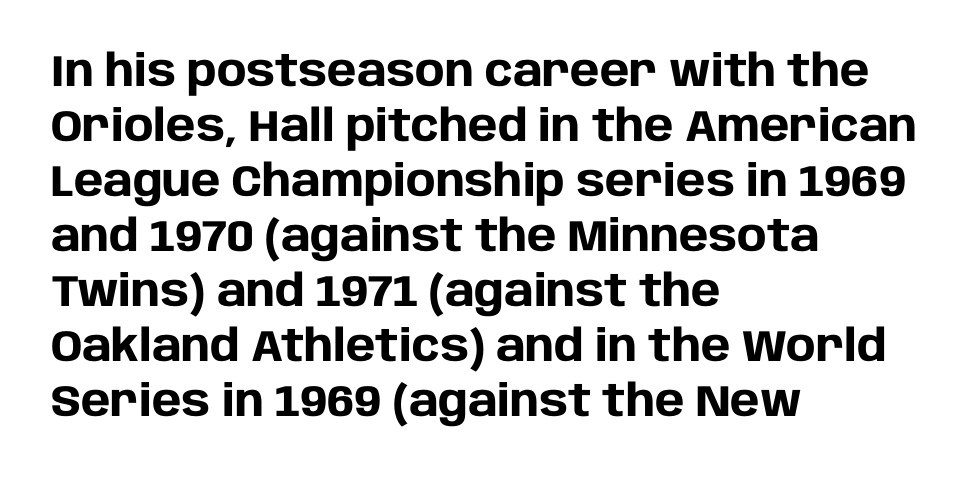
{"serif": "no", "italic": "no", "bold": "yes", "weight": "heavy", "width": "normal", "stroke_contrast": "low", "x_height": "large", "monospaced": "no", "underline": "no", "align": "left", "line_spacing": "normal", "line_spacing_ratio": 1.25, "letter_spacing": "normal", "letter_spacing_em": 0.0, "glyph_px": 44}
